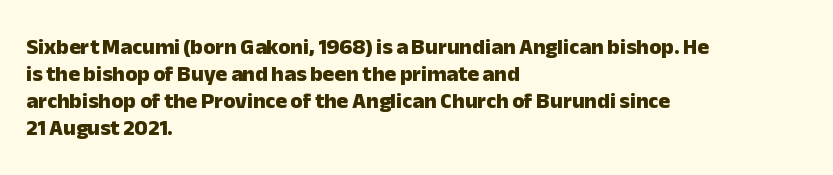
Q: Is the text bold? A: Yes.
Q: Is the text italic (slanted)? A: No, it is upright.
Q: Is the text underlined? A: No.
Q: How is the paragraph aligned? A: Left-aligned.
Q: Is the spacing between letters normal or unusually wide? A: Normal.
